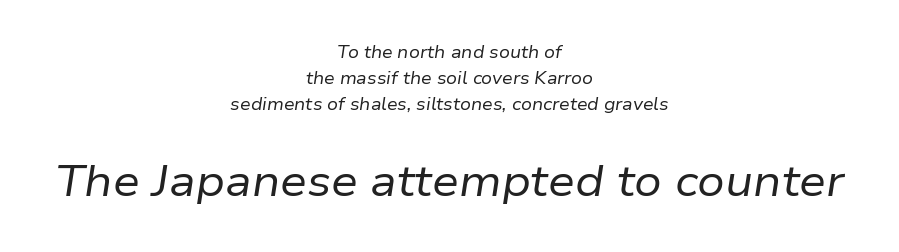
{"italic": "yes", "lean": "right", "slant_degrees": 9, "bold": "no", "weight": "regular", "width": "normal", "stroke_contrast": "low", "x_height": "medium", "monospaced": "no", "underline": "no", "align": "center", "line_spacing": "normal", "line_spacing_ratio": 1.52, "letter_spacing": "normal", "letter_spacing_em": 0.0, "larger_block": "second", "size_ratio": 2.53, "glyph_px": 43}
